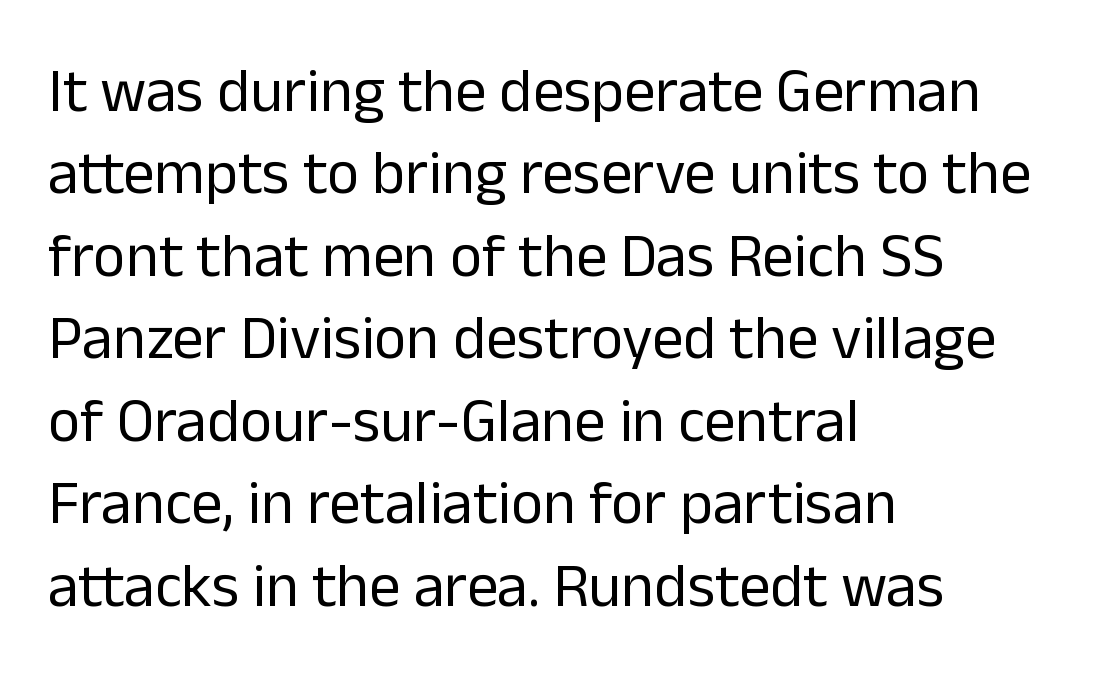
{"serif": "no", "italic": "no", "bold": "no", "weight": "regular", "width": "normal", "stroke_contrast": "low", "x_height": "medium", "monospaced": "no", "underline": "no", "align": "left", "line_spacing": "normal", "line_spacing_ratio": 1.33, "letter_spacing": "normal", "letter_spacing_em": 0.0, "glyph_px": 62}
